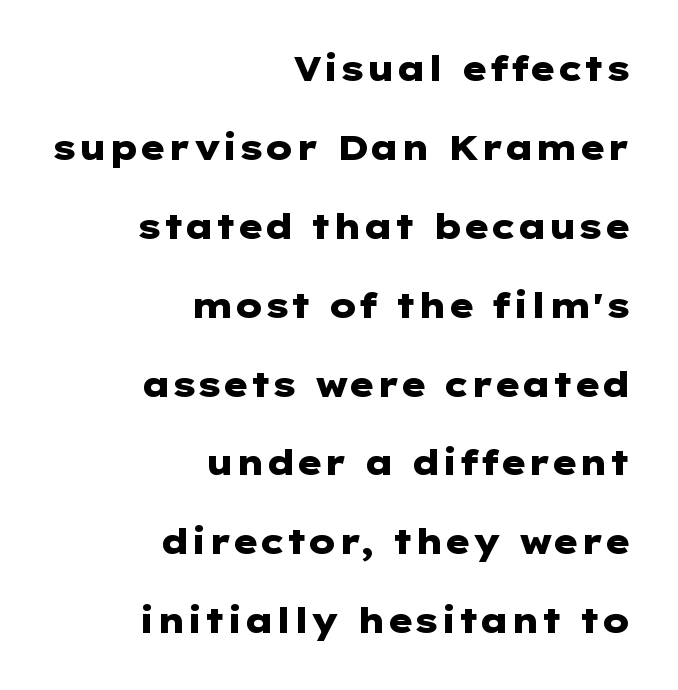
Q: Is the text bold? A: Yes.
Q: Is the text italic (slanted)? A: No, it is upright.
Q: Is the typeface a serif or a sans-serif typeface? A: Sans-serif.
Q: Is the text underlined? A: No.
Q: How is the paragraph aligned? A: Right-aligned.
Q: Is the spacing between letters normal or unusually wide? A: Normal.
Q: Is the spacing between lines tight, normal or loose? A: Loose.
Q: Width (condensed, normal, or wide)? A: Wide.
Q: Stroke contrast? A: Low.
Q: x-height? A: Medium.
